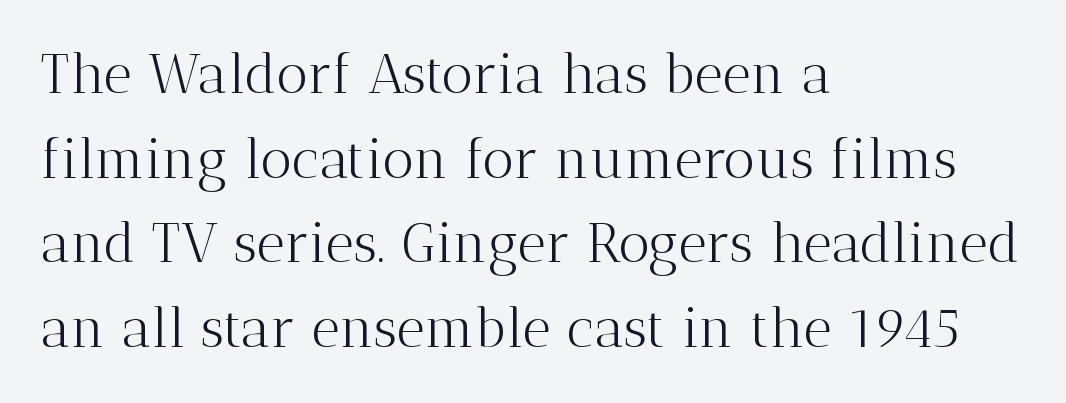
Q: Is the text bold? A: No.
Q: Is the text italic (slanted)? A: No, it is upright.
Q: Is the typeface a serif or a sans-serif typeface? A: Serif.
Q: Is the text underlined? A: No.
Q: How is the paragraph aligned? A: Left-aligned.
Q: Is the spacing between letters normal or unusually wide? A: Normal.
Q: Is the spacing between lines tight, normal or loose? A: Normal.
Q: Width (condensed, normal, or wide)? A: Normal.
Q: Stroke contrast? A: Medium.
Q: x-height? A: Medium.
Q: Monospaced? A: No.
